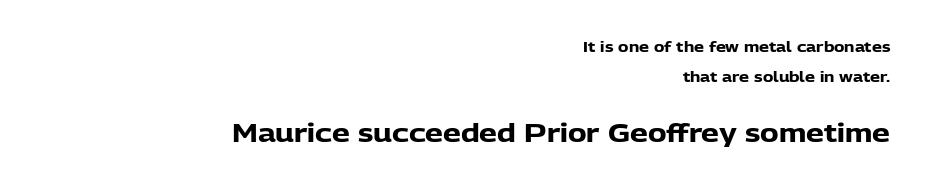
The image shows 25 px bold type, upright; set right-aligned, loose line spacing (2.11x), normal letter spacing, not underlined; the second (bottom) block is 1.79x larger.
